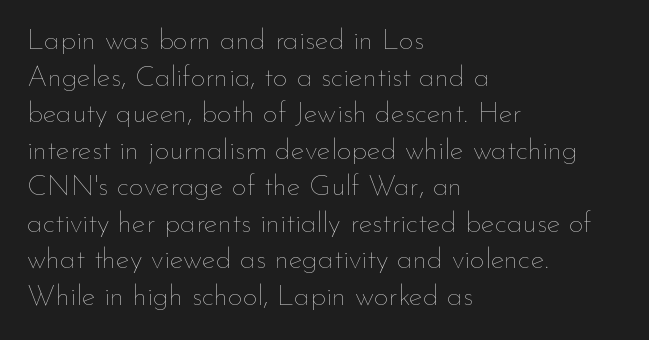
The image shows 29 px thin type, upright; set left-aligned, normal line spacing (1.26x), normal letter spacing, not underlined; low stroke contrast and a small x-height.
